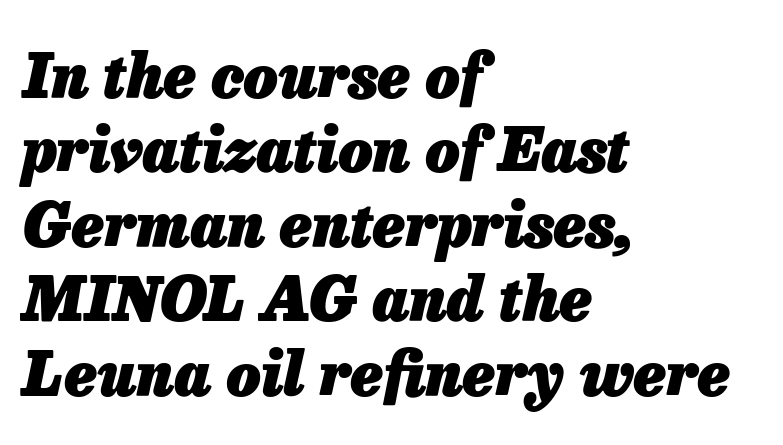
The image shows 60 px heavy type, italic (leaning right); set left-aligned, line spacing 1.24x, normal letter spacing, not underlined; low stroke contrast and a medium x-height.
